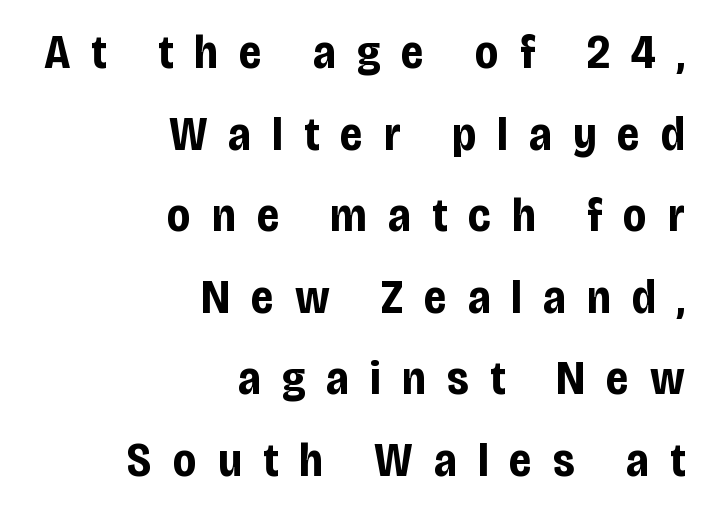
{"serif": "no", "italic": "no", "bold": "yes", "weight": "bold", "width": "condensed", "stroke_contrast": "low", "x_height": "large", "monospaced": "no", "underline": "no", "align": "right", "line_spacing": "normal", "line_spacing_ratio": 1.7, "letter_spacing": "wide", "letter_spacing_em": 0.44, "glyph_px": 48}
